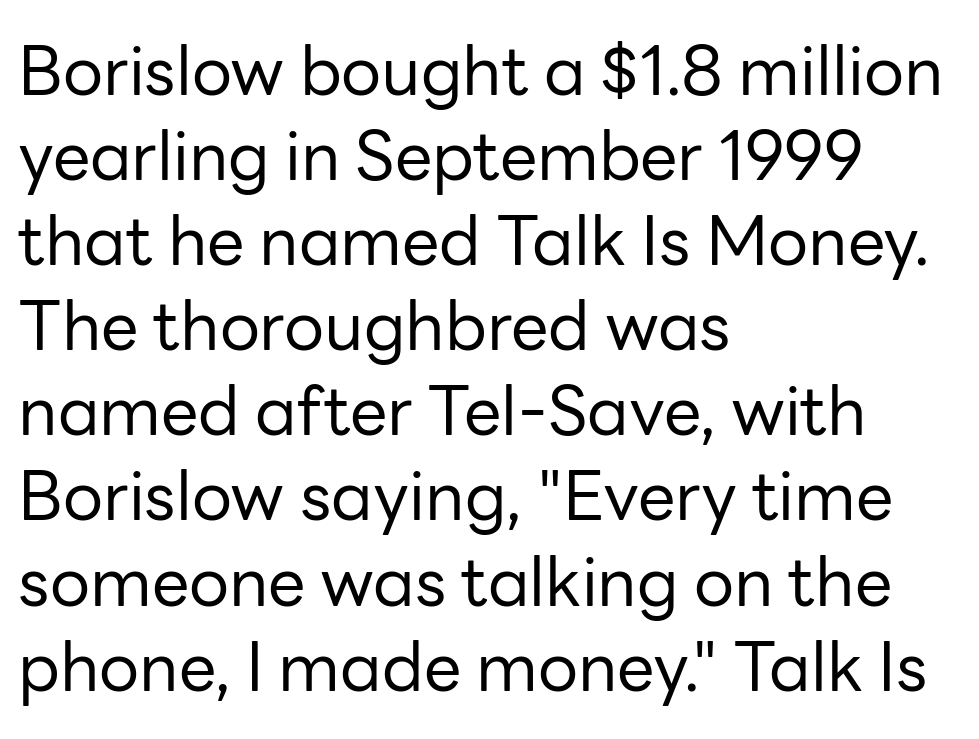
The image shows 67 px regular-weight sans-serif type, upright; set left-aligned, normal line spacing (1.27x), normal letter spacing, not underlined; low stroke contrast and a medium x-height.
